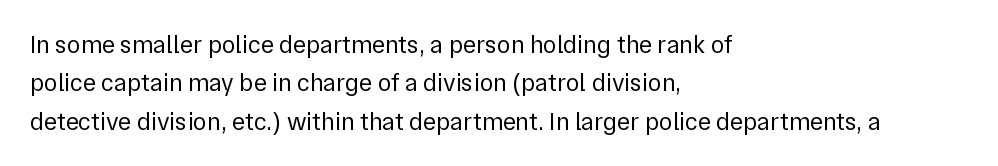
This sample uses an upright cut, with every glyph sitting square on the baseline. The string is rendered with underlining switched off. Tracking value appears to be zero — textbook default spacing. The lines in this sample share a left origin and differ only in where they stop. Vertical spacing — default.
